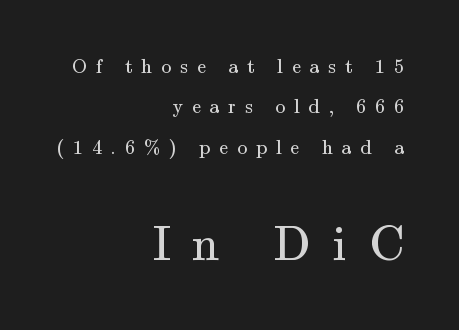
The face used here is proportionally spaced, like ordinary book or web type. Tracking here is generous; glyphs stand well apart from one another. The baseline area is clear. The line-height multiplier appears high, well above default. The composition opens small and finishes big.
